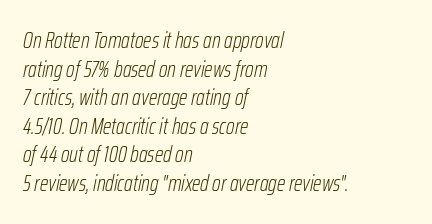
The image shows 22 px text type, italic (leaning right); set left-aligned, normal line spacing (1.3x), normal letter spacing, not underlined.
